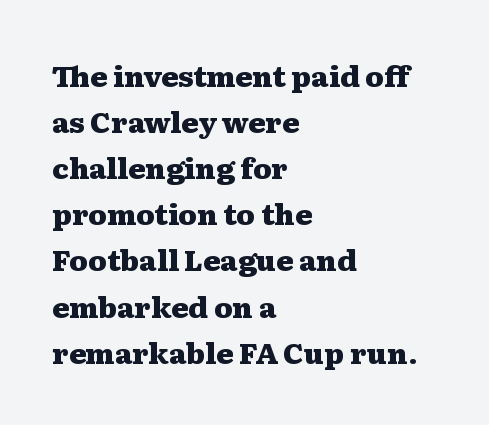
{"serif": "yes", "italic": "no", "bold": "yes", "weight": "heavy", "width": "wide", "stroke_contrast": "medium", "x_height": "medium", "monospaced": "no", "underline": "no", "align": "left", "line_spacing": "normal", "line_spacing_ratio": 1.59, "letter_spacing": "normal", "letter_spacing_em": 0.0, "glyph_px": 29}
